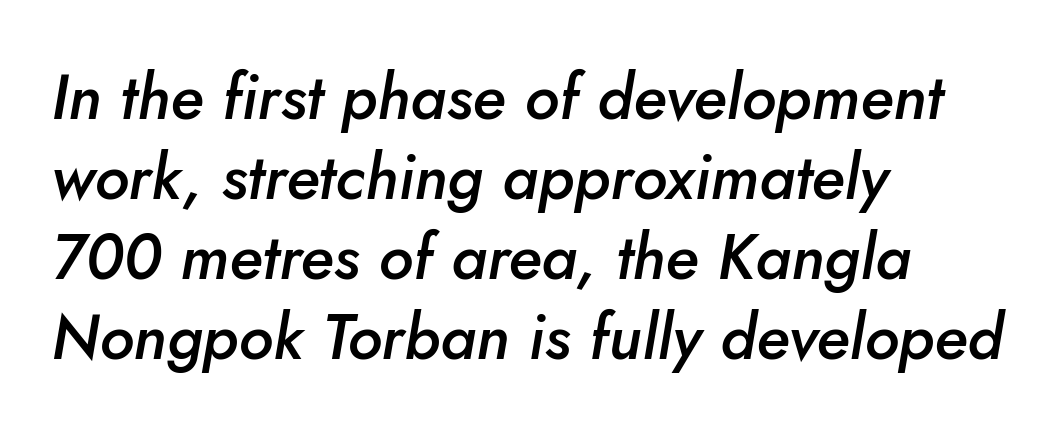
{"italic": "yes", "lean": "right", "slant_degrees": 5, "bold": "semi", "weight": "semibold", "width": "normal", "stroke_contrast": "low", "x_height": "small", "monospaced": "no", "underline": "no", "align": "left", "line_spacing": "normal", "line_spacing_ratio": 1.27, "letter_spacing": "normal", "letter_spacing_em": 0.0, "glyph_px": 63}
